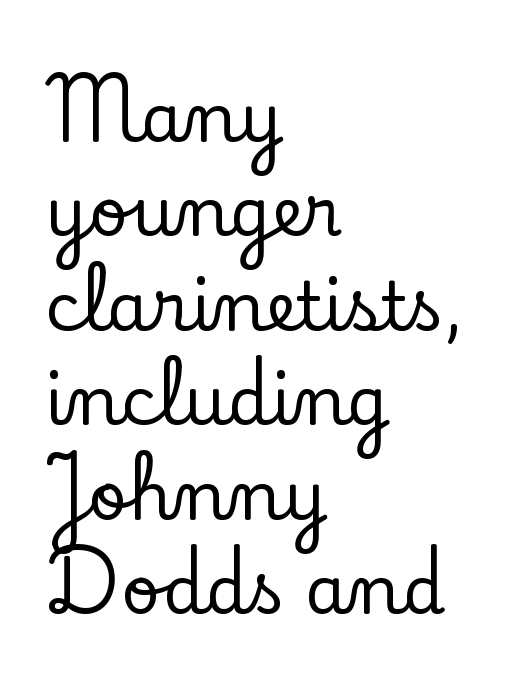
{"serif": "yes", "italic": "no", "width": "normal", "stroke_contrast": "low", "x_height": "small", "monospaced": "no", "underline": "no", "align": "left", "line_spacing": "normal", "line_spacing_ratio": 1.41, "letter_spacing": "normal", "letter_spacing_em": 0.0, "glyph_px": 67}
